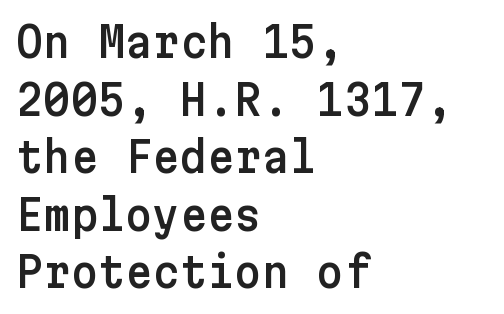
{"serif": "no", "italic": "no", "width": "normal", "stroke_contrast": "low", "x_height": "medium", "underline": "no", "align": "left", "line_spacing": "normal", "line_spacing_ratio": 1.37, "letter_spacing": "normal", "letter_spacing_em": 0.0, "glyph_px": 42}
